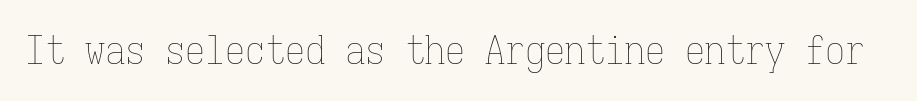
{"italic": "no", "bold": "no", "weight": "thin", "width": "condensed", "stroke_contrast": "low", "x_height": "medium", "monospaced": "yes", "underline": "no", "letter_spacing": "normal", "letter_spacing_em": 0.0, "glyph_px": 40}
